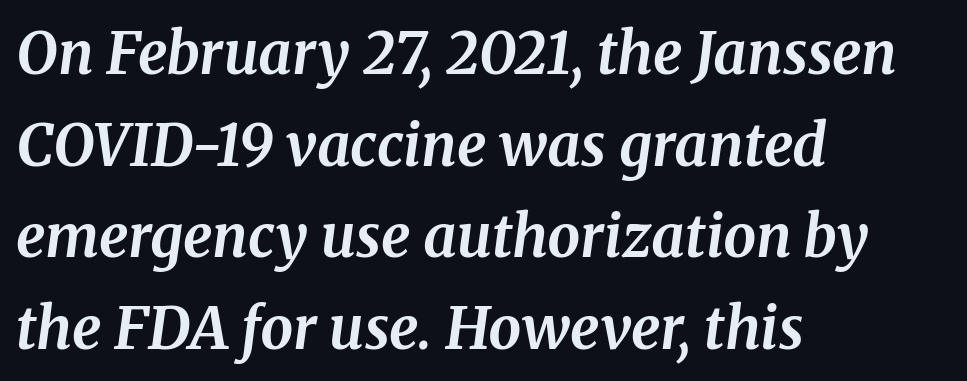
The sample has been set heavy, in full bold. Tracking here is standard; glyphs follow each other at the usual distance. You could not count columns in this text — the font is proportionally spaced. Yep, that's italic — everything's leaning.
